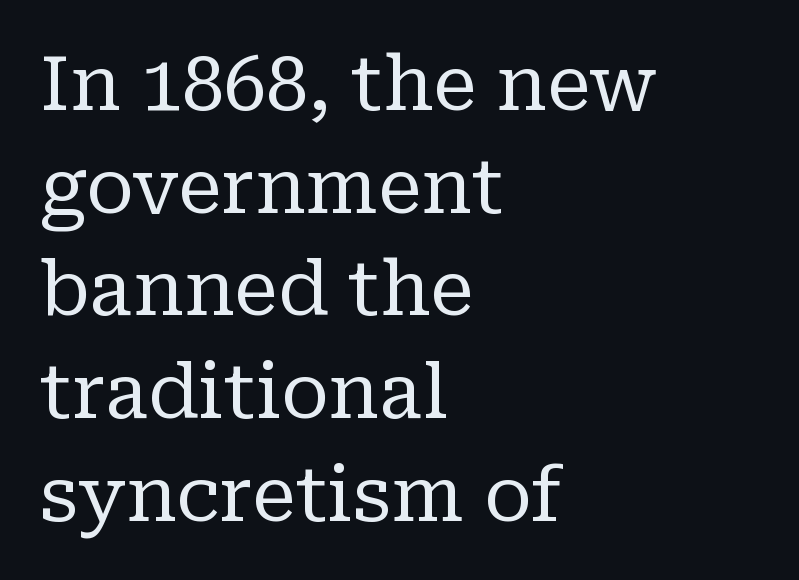
Q: Is the text bold? A: No.
Q: Is the text italic (slanted)? A: No, it is upright.
Q: Is the typeface a serif or a sans-serif typeface? A: Serif.
Q: Is the text underlined? A: No.
Q: How is the paragraph aligned? A: Left-aligned.
Q: Is the spacing between letters normal or unusually wide? A: Normal.
Q: Is the spacing between lines tight, normal or loose? A: Normal.
Q: Width (condensed, normal, or wide)? A: Normal.
Q: Stroke contrast? A: Low.
Q: x-height? A: Medium.
Q: Monospaced? A: No.
